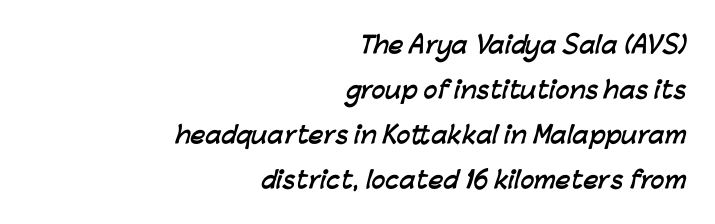
{"bold": "yes", "underline": "no", "align": "right", "line_spacing": "loose", "line_spacing_ratio": 1.95, "letter_spacing": "normal", "letter_spacing_em": 0.0, "glyph_px": 23}
